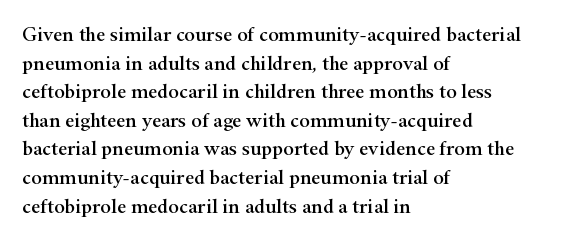
Every character sits straight up, as roman type does. The glyphs are unaccompanied by any horizontal stroke below them. Normally led — the rows are evenly, conventionally spaced. If you drew a ruler down the left edge, every line would touch it. The type is set solid horizontally, with unmodified tracking.
